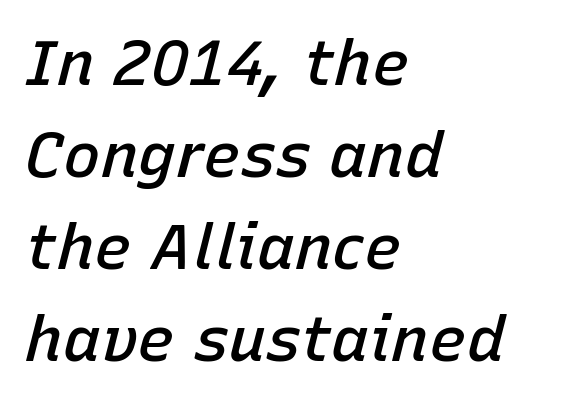
The image shows 63 px semibold type, italic (leaning right); set left-aligned, normal line spacing (1.46x), normal letter spacing, not underlined; low stroke contrast and a medium x-height.
